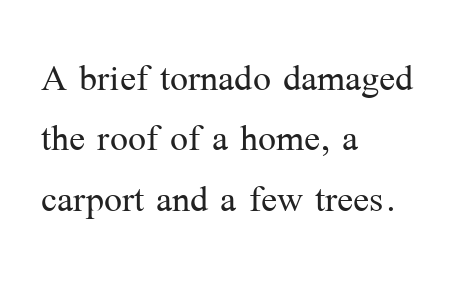
Q: Is the text bold? A: No.
Q: Is the text italic (slanted)? A: No, it is upright.
Q: Is the typeface a serif or a sans-serif typeface? A: Serif.
Q: Is the text underlined? A: No.
Q: How is the paragraph aligned? A: Left-aligned.
Q: Is the spacing between letters normal or unusually wide? A: Normal.
Q: Is the spacing between lines tight, normal or loose? A: Normal.
Q: Width (condensed, normal, or wide)? A: Normal.
Q: Stroke contrast? A: Medium.
Q: x-height? A: Medium.
Q: Monospaced? A: No.
